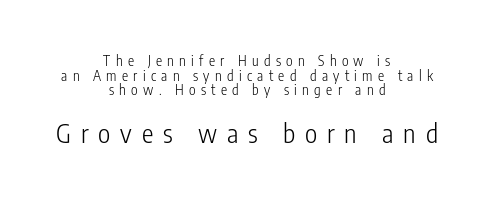
One glance says dense: line gaps are narrower than usual. Short and long lines alike share a common midpoint. This sample uses an upright cut, with every glyph sitting square on the baseline. Check under the words: just untouched page. This layout puts the modest block above and the oversized block below.
